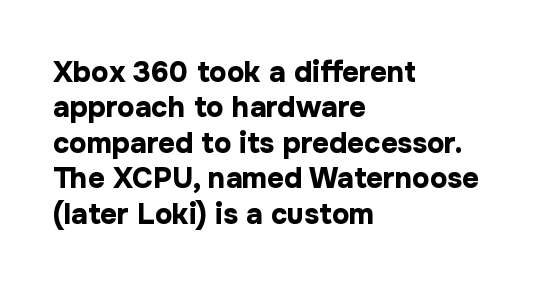
{"serif": "no", "italic": "no", "bold": "yes", "weight": "bold", "width": "normal", "stroke_contrast": "low", "x_height": "medium", "monospaced": "no", "underline": "no", "align": "left", "line_spacing_ratio": 1.22, "letter_spacing": "normal", "letter_spacing_em": 0.0, "glyph_px": 29}
